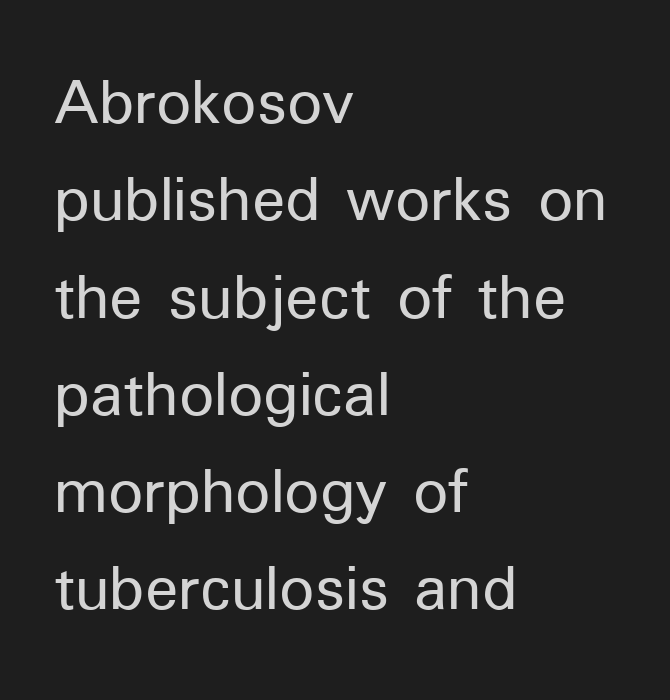
The image shows 69 px sans-serif type, upright; set left-aligned, normal line spacing (1.41x), normal letter spacing, not underlined; low stroke contrast and a medium x-height.
